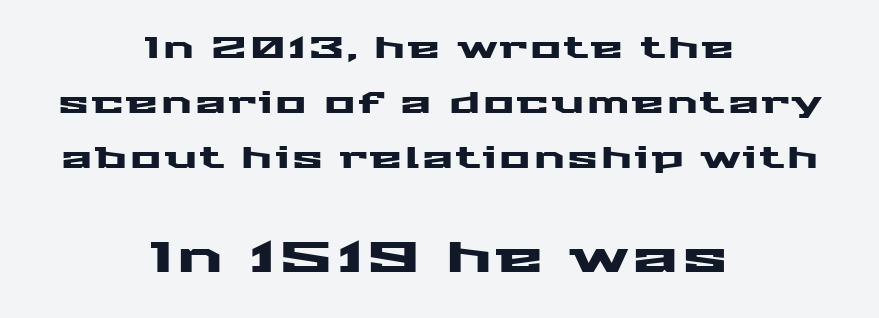
{"serif": "no", "italic": "no", "width": "wide", "stroke_contrast": "medium", "x_height": "medium", "monospaced": "no", "underline": "no", "align": "center", "line_spacing": "loose", "line_spacing_ratio": 1.9, "larger_block": "second", "size_ratio": 1.48, "glyph_px": 43}
